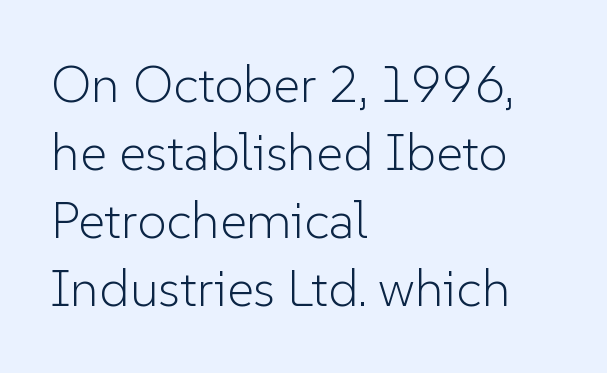
{"serif": "no", "italic": "no", "bold": "no", "weight": "light", "width": "normal", "stroke_contrast": "low", "x_height": "medium", "monospaced": "no", "underline": "no", "align": "left", "line_spacing": "normal", "line_spacing_ratio": 1.31, "letter_spacing": "normal", "letter_spacing_em": 0.0, "glyph_px": 52}
